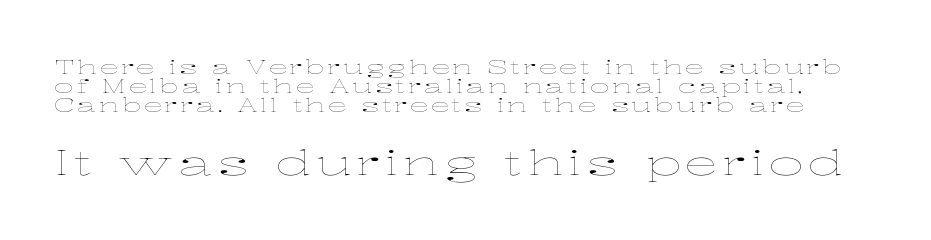
The image shows 34 px thin, wide type, upright; set tight line spacing (1.01x), not underlined; the second (bottom) block is 1.79x larger; low stroke contrast and a medium x-height.
